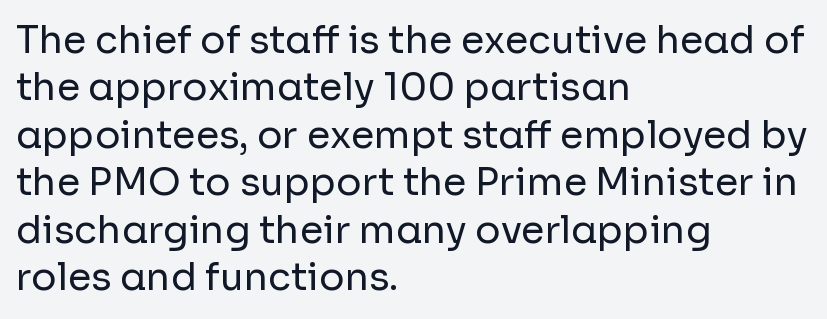
{"serif": "no", "italic": "no", "bold": "no", "weight": "regular", "width": "normal", "stroke_contrast": "low", "x_height": "medium", "monospaced": "no", "underline": "no", "align": "left", "line_spacing": "normal", "line_spacing_ratio": 1.25, "letter_spacing": "normal", "letter_spacing_em": 0.0, "glyph_px": 38}
